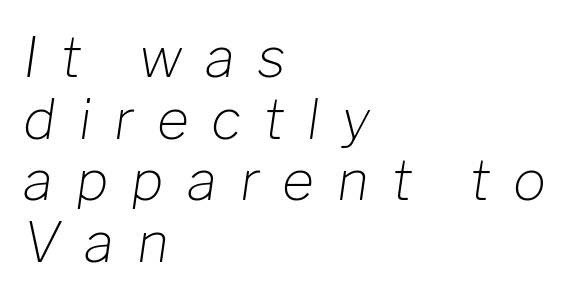
Q: Is the text bold? A: No.
Q: Is the text italic (slanted)? A: Yes, it leans right by about 8 degrees.
Q: Is the text underlined? A: No.
Q: How is the paragraph aligned? A: Left-aligned.
Q: Is the spacing between letters normal or unusually wide? A: Unusually wide.
Q: Is the spacing between lines tight, normal or loose? A: Tight.
Q: Width (condensed, normal, or wide)? A: Normal.
Q: Stroke contrast? A: Low.
Q: x-height? A: Medium.
Q: Monospaced? A: No.
